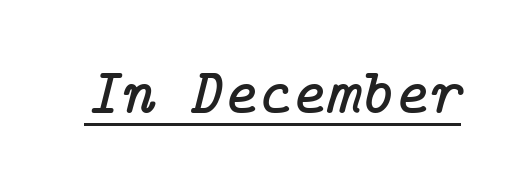
The image shows 65 px serif type, italic (leaning right); set normal letter spacing, underlined; low stroke contrast and a medium x-height.
